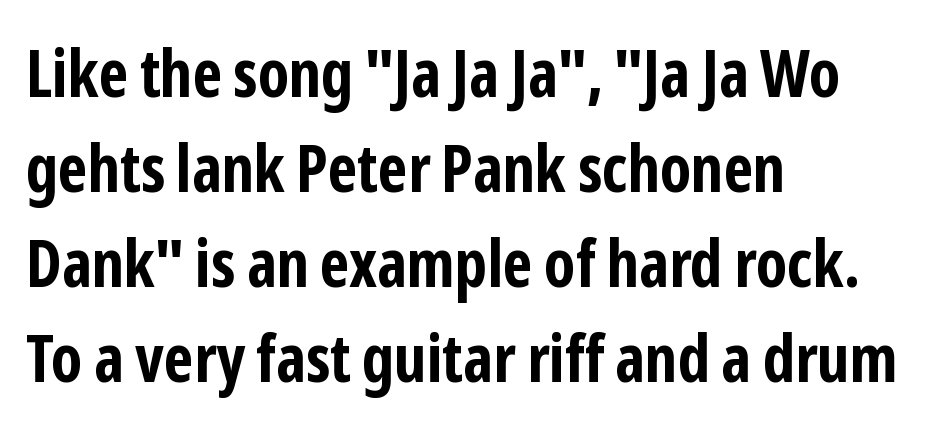
{"serif": "no", "italic": "no", "bold": "yes", "weight": "bold", "width": "condensed", "stroke_contrast": "low", "x_height": "medium", "monospaced": "no", "underline": "no", "align": "left", "line_spacing": "normal", "line_spacing_ratio": 1.44, "letter_spacing": "normal", "letter_spacing_em": 0.0, "glyph_px": 66}
